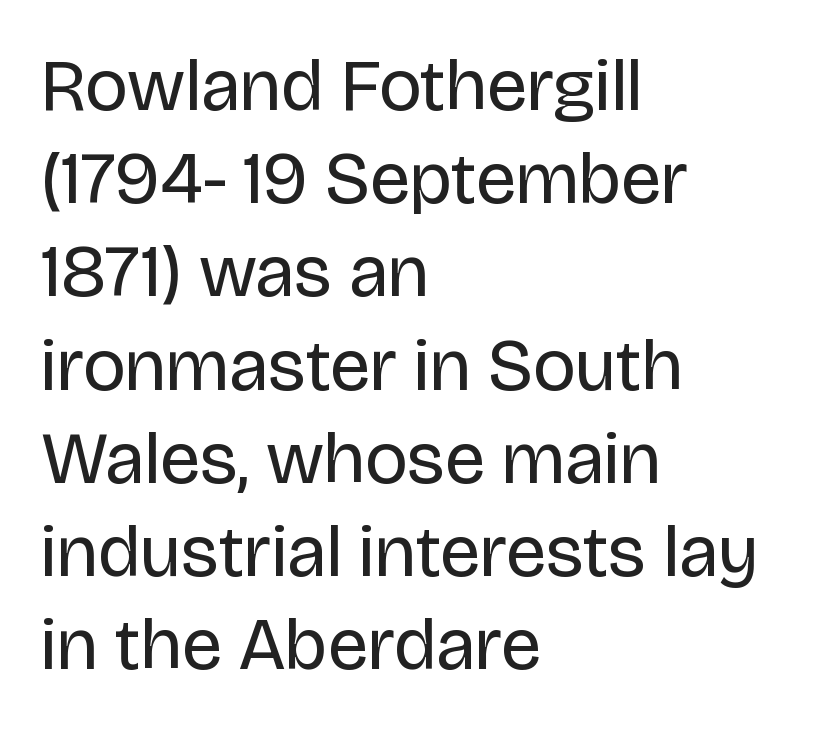
Q: Is the text bold? A: No.
Q: Is the text italic (slanted)? A: No, it is upright.
Q: Is the typeface a serif or a sans-serif typeface? A: Sans-serif.
Q: Is the text underlined? A: No.
Q: How is the paragraph aligned? A: Left-aligned.
Q: Is the spacing between letters normal or unusually wide? A: Normal.
Q: Is the spacing between lines tight, normal or loose? A: Normal.
Q: Width (condensed, normal, or wide)? A: Normal.
Q: Stroke contrast? A: Low.
Q: x-height? A: Large.
Q: Monospaced? A: No.
